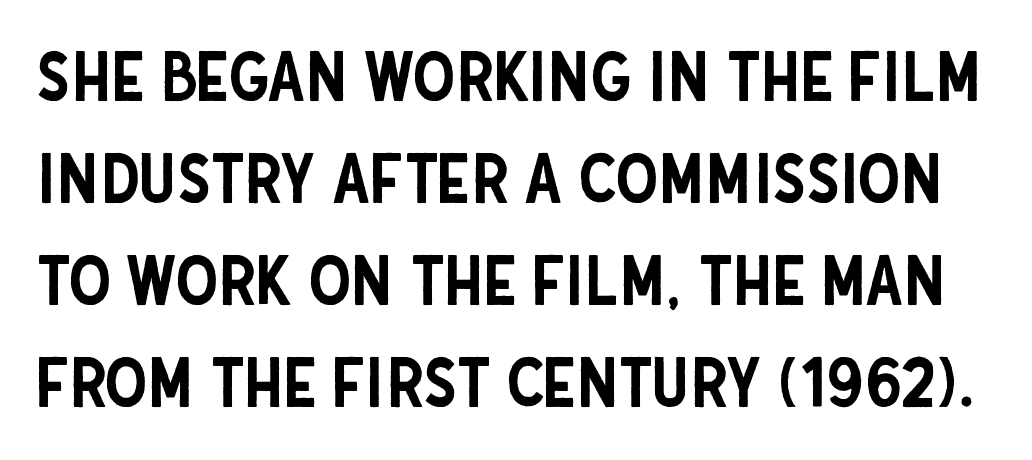
A typesetter would call this leading conventional body-copy spacing. Observe the ordinary spacing: letters are neighbours, not strangers. Think of a printed novel: that variable character pitch is what you see here. Is there any slant? The stems are plumb.
